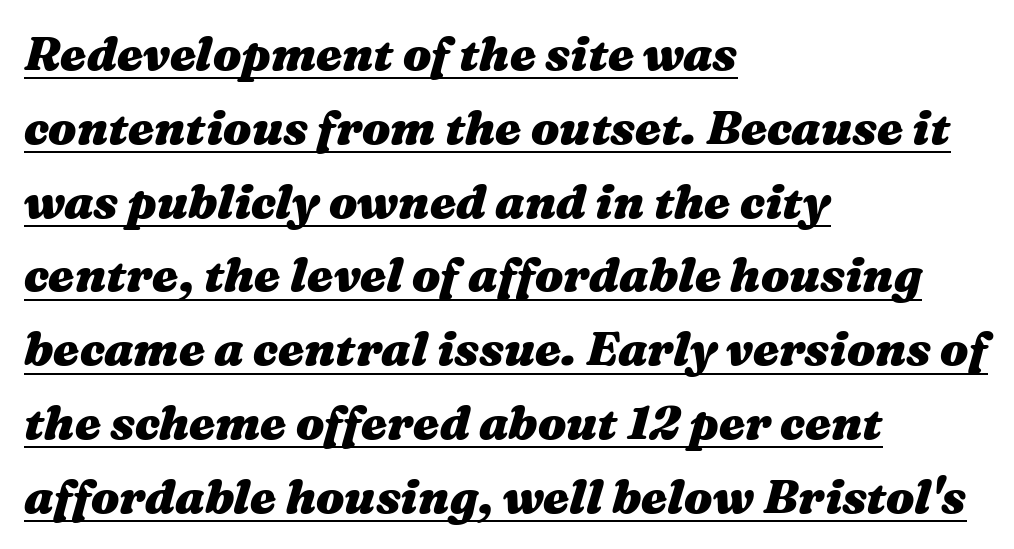
The passage is arranged the way most books set body copy — flush left. Heavy-handed strokes throughout: this text is bold. Each new line begins a customary step beneath the previous one. Has an underline been added? It has. The typography opts for an oblique posture over an upright one. Varying glyph widths throughout — classic text-font behaviour.
